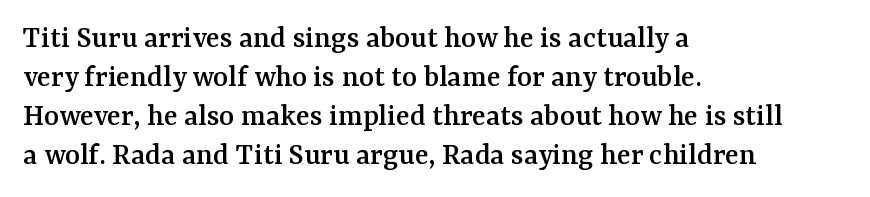
{"serif": "yes", "italic": "no", "width": "normal", "stroke_contrast": "medium", "x_height": "medium", "monospaced": "no", "underline": "no", "align": "left", "line_spacing_ratio": 1.22, "letter_spacing": "normal", "letter_spacing_em": 0.0, "glyph_px": 32}
